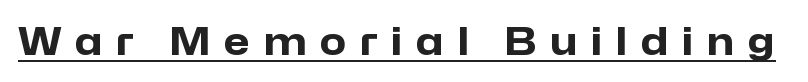
The image shows 38 px heavy sans-serif type, upright; set unusually wide letter spacing (+0.36 em), underlined; low stroke contrast and a medium x-height.
